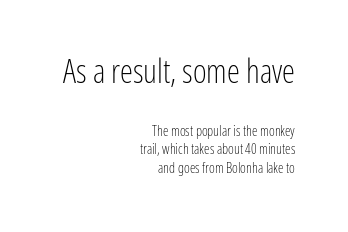
{"serif": "no", "italic": "no", "bold": "no", "weight": "light", "width": "condensed", "stroke_contrast": "low", "x_height": "medium", "monospaced": "no", "underline": "no", "align": "right", "line_spacing": "normal", "line_spacing_ratio": 1.32, "letter_spacing": "normal", "letter_spacing_em": 0.0, "larger_block": "first", "size_ratio": 2.36, "glyph_px": 33}
